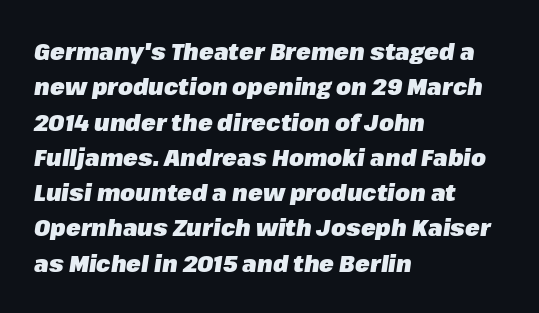
{"italic": "yes", "lean": "right", "slant_degrees": 8, "bold": "yes", "underline": "no", "align": "left", "line_spacing": "normal", "line_spacing_ratio": 1.47, "letter_spacing": "normal", "letter_spacing_em": 0.0, "glyph_px": 24}
